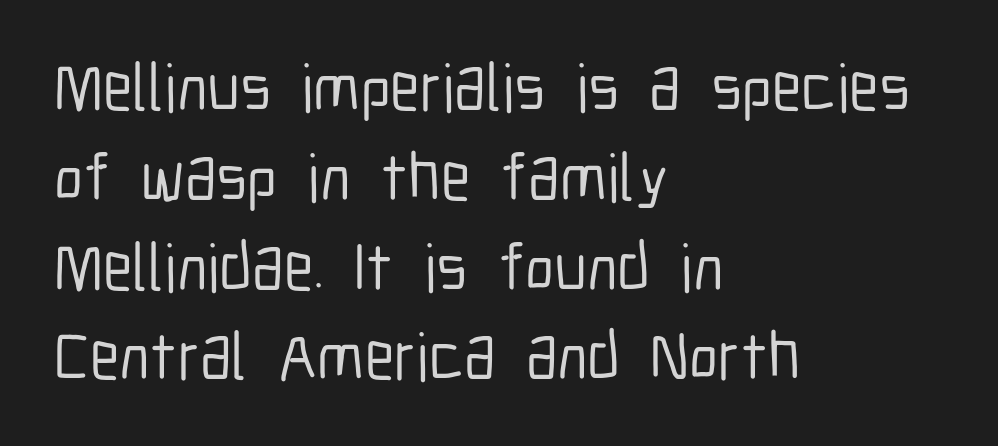
Q: Is the text italic (slanted)? A: No, it is upright.
Q: Is the typeface a serif or a sans-serif typeface? A: Sans-serif.
Q: Is the text underlined? A: No.
Q: How is the paragraph aligned? A: Left-aligned.
Q: Is the spacing between letters normal or unusually wide? A: Normal.
Q: Is the spacing between lines tight, normal or loose? A: Normal.
Q: Width (condensed, normal, or wide)? A: Condensed.
Q: Stroke contrast? A: Low.
Q: x-height? A: Medium.
Q: Monospaced? A: No.
